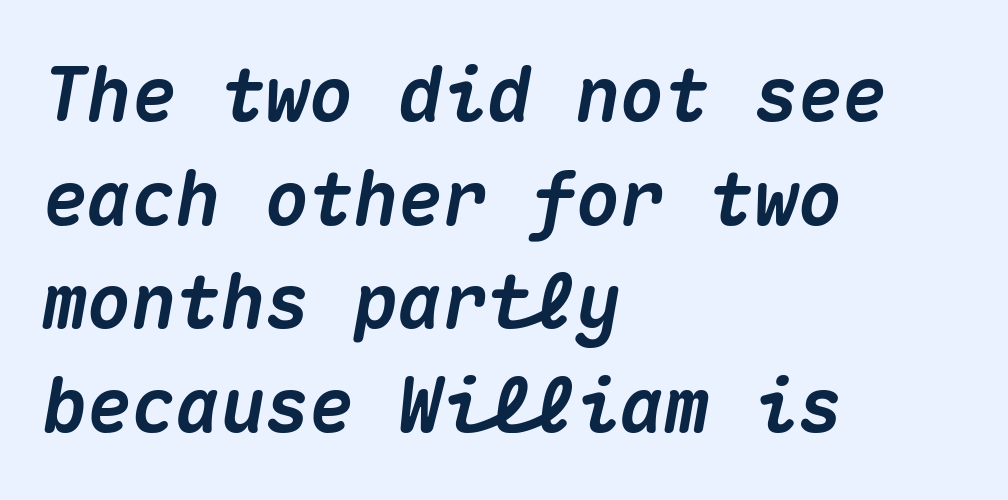
Monospaced: the letters line up in strict vertical columns. The lettering tilts uniformly, giving the passage an italic look. How heavy is the stroke? Heavy — this is a bold. The letterforms sit shoulder to shoulder at normal distance.
